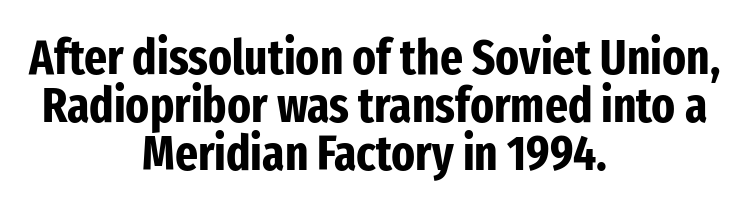
Q: Is the text bold? A: Yes.
Q: Is the text italic (slanted)? A: No, it is upright.
Q: Is the typeface a serif or a sans-serif typeface? A: Sans-serif.
Q: Is the text underlined? A: No.
Q: How is the paragraph aligned? A: Centered.
Q: Is the spacing between letters normal or unusually wide? A: Normal.
Q: Is the spacing between lines tight, normal or loose? A: Tight.
Q: Width (condensed, normal, or wide)? A: Condensed.
Q: Stroke contrast? A: Low.
Q: x-height? A: Medium.
Q: Monospaced? A: No.
